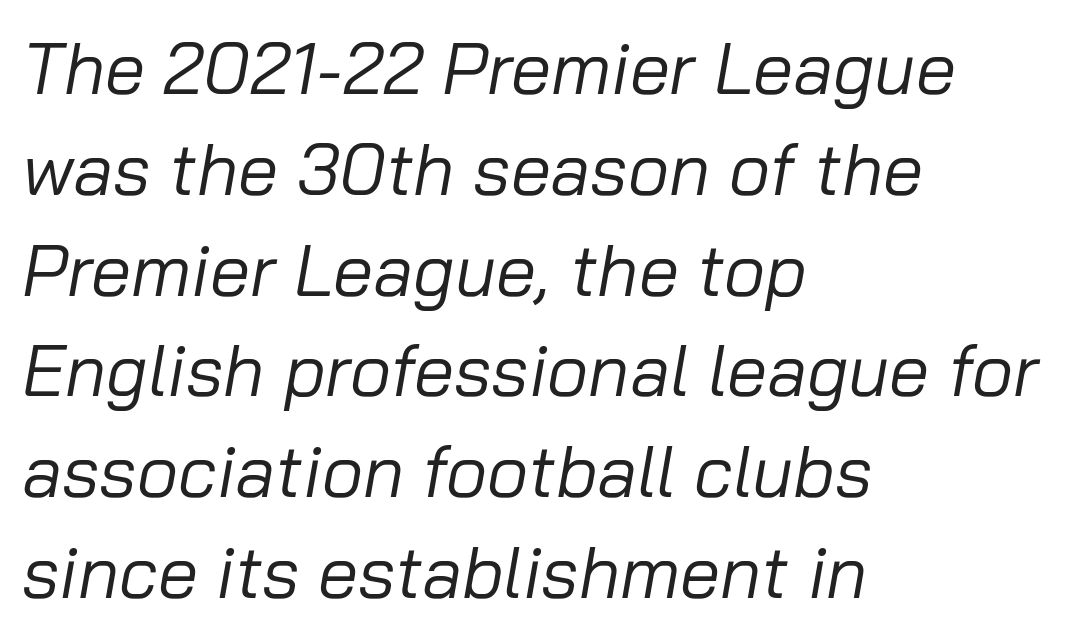
Q: Is the text bold? A: No.
Q: Is the text italic (slanted)? A: Yes, it leans right by about 10 degrees.
Q: Is the text underlined? A: No.
Q: How is the paragraph aligned? A: Left-aligned.
Q: Is the spacing between letters normal or unusually wide? A: Normal.
Q: Is the spacing between lines tight, normal or loose? A: Normal.
Q: Width (condensed, normal, or wide)? A: Normal.
Q: Stroke contrast? A: Low.
Q: x-height? A: Medium.
Q: Monospaced? A: No.
